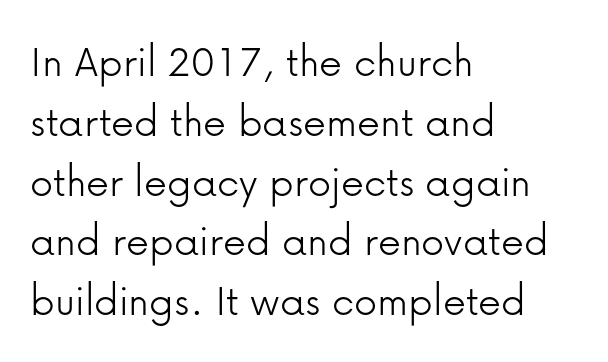
This rendering features lettering with no underline. The block of text has a typical density, with ordinary space between rows. You could call the tracking neutral — neither tight nor loose. The typesetter chose a ragged-right arrangement here. This reads as an unemphasized weight, regular at the heaviest.
